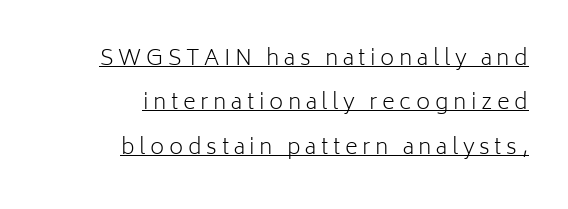
The image shows 22 px text type, upright; set right-aligned, loose line spacing (2.02x), unusually wide letter spacing (+0.21 em), underlined.
